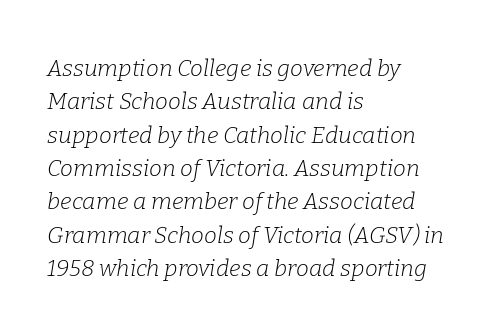
Q: Is the text bold? A: No.
Q: Is the text italic (slanted)? A: Yes, it leans right by about 9 degrees.
Q: Is the text underlined? A: No.
Q: How is the paragraph aligned? A: Left-aligned.
Q: Is the spacing between letters normal or unusually wide? A: Normal.
Q: Is the spacing between lines tight, normal or loose? A: Normal.
